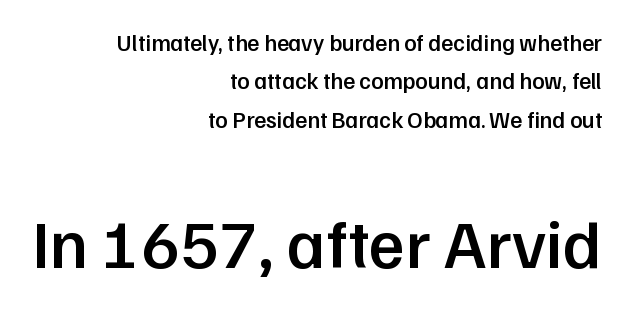
Do the characters align in a grid? No, the font is proportional. The typeface chosen for these lines omits serifs. This rendering features lettering with no underline. A typesetter would mark this as roman, not italic. Typeset ragged left — the right edge is the straight one.
